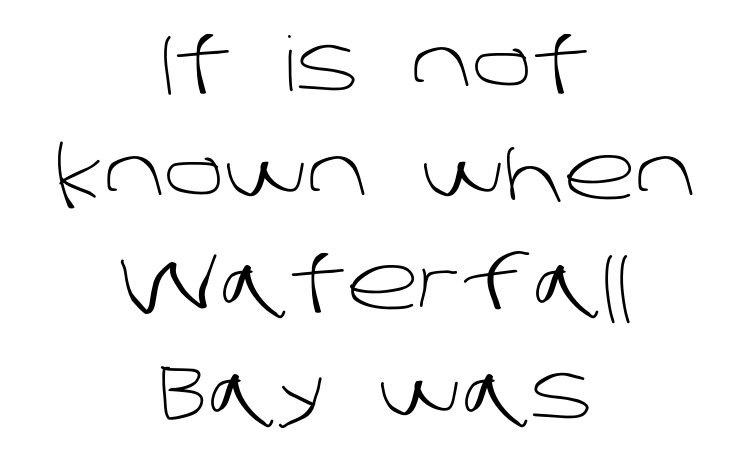
The image shows 75 px light sans-serif type; set centered, normal line spacing (1.46x), normal letter spacing, not underlined; low stroke contrast and a large x-height.
